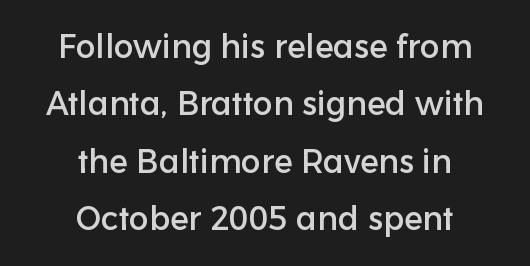
The space beneath each line is pristine and unruled. Centered paragraph, ragged on both sides. Does extra space separate the letters? No, they use regular spacing. These lines are rendered in a variable-pitch font. Regarding serifs, this sample does without them. Does the lettering tilt? It doesn't — this is upright.
